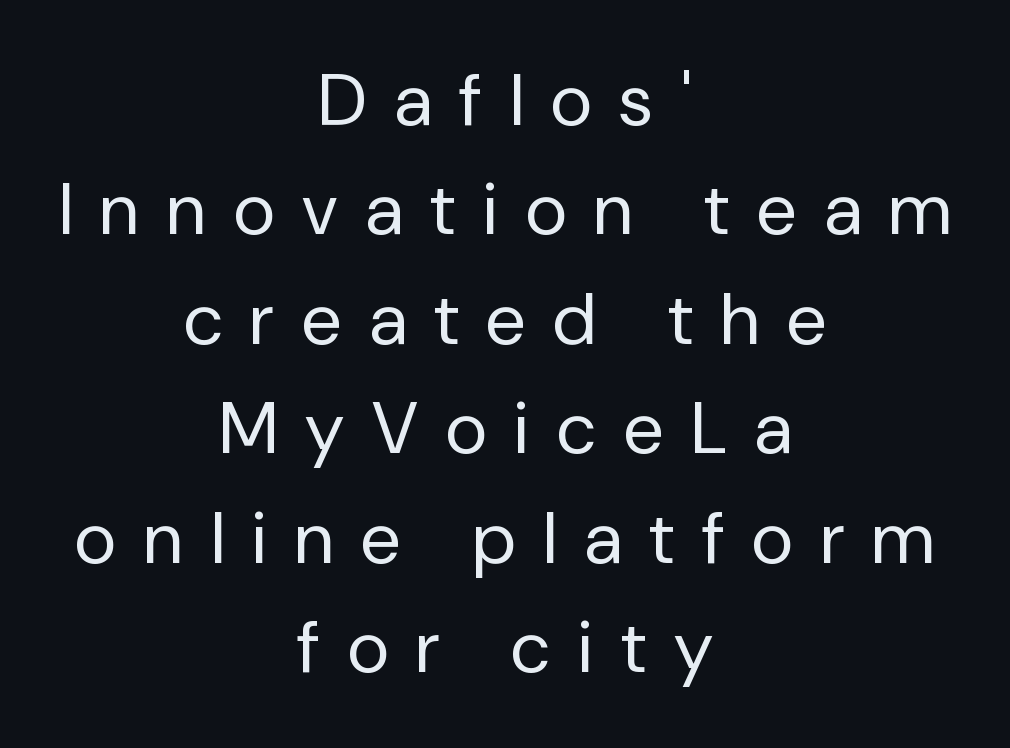
This sample keeps an unexceptional amount of space between lines. The typography opts for an upright posture over an oblique one. A centered setting, common on invitations and titles, is used for this passage. This rendering features lettering with no underline. Here the designer chose a conventional face with non-uniform glyph widths.
